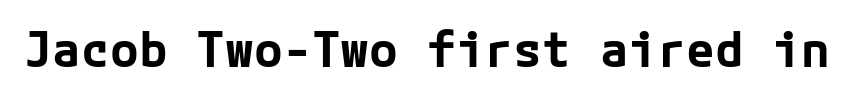
{"serif": "no", "italic": "no", "bold": "yes", "weight": "bold", "width": "normal", "stroke_contrast": "low", "x_height": "medium", "underline": "no", "letter_spacing": "normal", "letter_spacing_em": 0.0, "glyph_px": 48}
